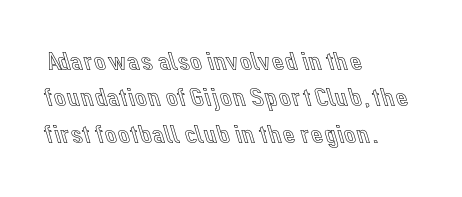
Q: Is the text italic (slanted)? A: Yes.
Q: Is the text underlined? A: No.
Q: How is the paragraph aligned? A: Left-aligned.
Q: Is the spacing between letters normal or unusually wide? A: Normal.
Q: Is the spacing between lines tight, normal or loose? A: Normal.
